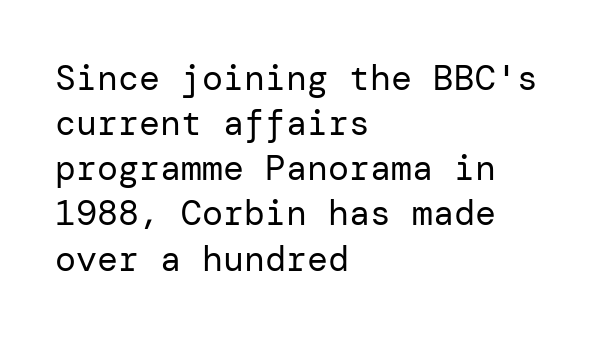
Type style note: lacks serifs. This sample keeps an unexceptional amount of space between lines. Weight: regular or lighter. A roman cut, with each character standing at attention.
